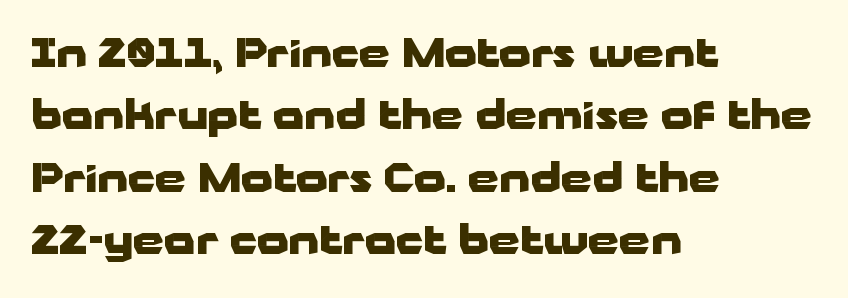
Q: Is the text bold? A: Yes.
Q: Is the text italic (slanted)? A: No, it is upright.
Q: Is the typeface a serif or a sans-serif typeface? A: Sans-serif.
Q: Is the text underlined? A: No.
Q: How is the paragraph aligned? A: Left-aligned.
Q: Is the spacing between letters normal or unusually wide? A: Normal.
Q: Is the spacing between lines tight, normal or loose? A: Normal.
Q: Width (condensed, normal, or wide)? A: Wide.
Q: Stroke contrast? A: Low.
Q: x-height? A: Medium.
Q: Monospaced? A: No.
